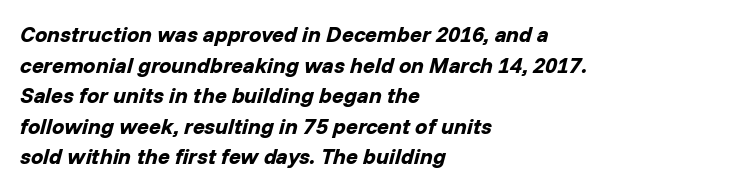
{"italic": "yes", "lean": "right", "slant_degrees": 14, "bold": "yes", "underline": "no", "align": "left", "line_spacing": "normal", "line_spacing_ratio": 1.39, "letter_spacing": "normal", "letter_spacing_em": 0.0, "glyph_px": 22}
